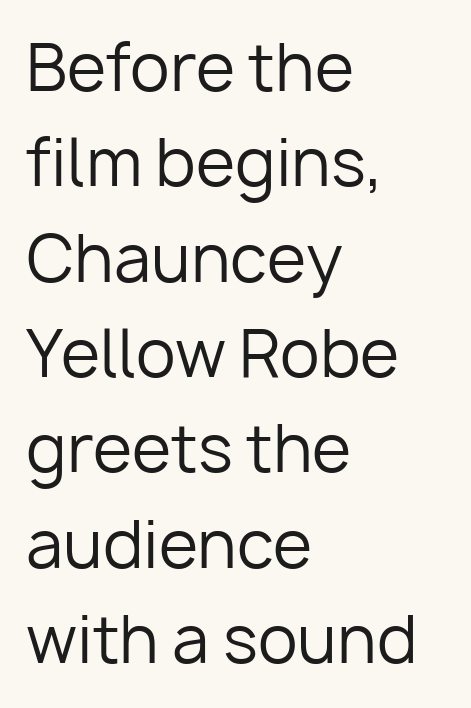
{"serif": "no", "italic": "no", "bold": "no", "weight": "regular", "width": "normal", "stroke_contrast": "low", "x_height": "medium", "monospaced": "no", "underline": "no", "align": "left", "line_spacing": "normal", "line_spacing_ratio": 1.49, "letter_spacing": "normal", "letter_spacing_em": 0.0, "glyph_px": 64}
